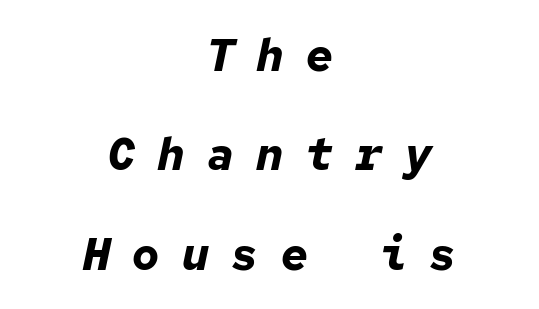
The image shows 45 px bold type, italic (leaning right), monospaced; set centered, loose line spacing (2.21x), unusually wide letter spacing (+0.5 em), not underlined; low stroke contrast and a medium x-height.
